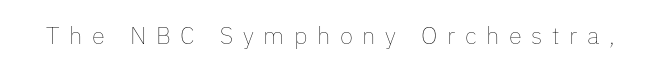
Stems here are at most as thick as an everyday book face. Check the space under the baseline: it is left empty. Spacing between characters has been opened up far beyond the box default. Tall strokes in this sample are plumb rather than angled.
